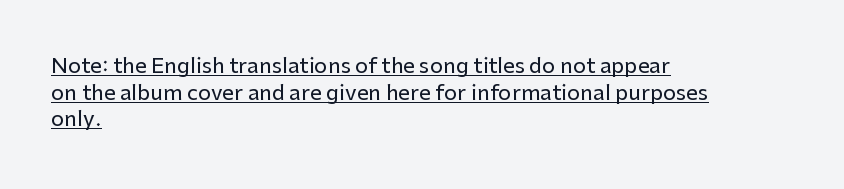
Q: Is the text italic (slanted)? A: No, it is upright.
Q: Is the text underlined? A: Yes.
Q: How is the paragraph aligned? A: Left-aligned.
Q: Is the spacing between letters normal or unusually wide? A: Normal.
Q: Is the spacing between lines tight, normal or loose? A: Normal.
